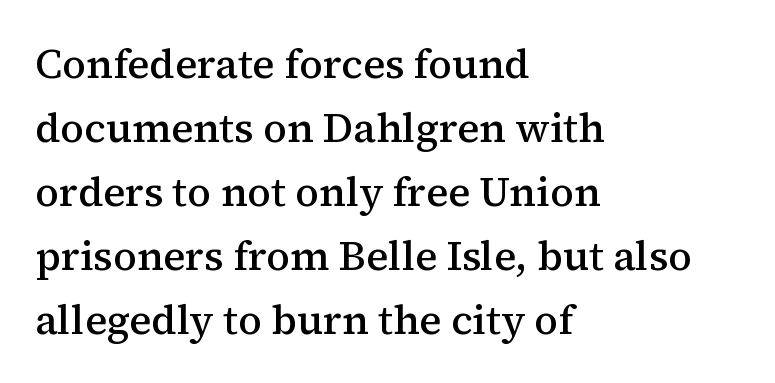
Typographically, this falls in the serif category. Left-aligned paragraph, ragged on the right. When letters stand straight like this, we call the style roman or upright. Characters follow at the spacing the type designer built in. Evenly set lines give the paragraph a standard silhouette. Underline: absent.
